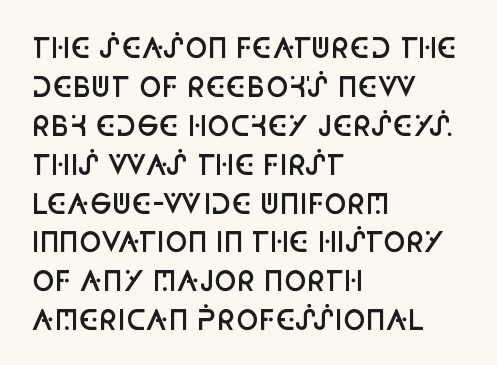
Spacing between characters is what you'd get straight out of the box. The space directly below the letters is spotless. The lines are quadded left. This sample uses an upright cut, with every glyph sitting square on the baseline. Look at the stroke-to-counter ratio: somewhat heavy, a semibold.
